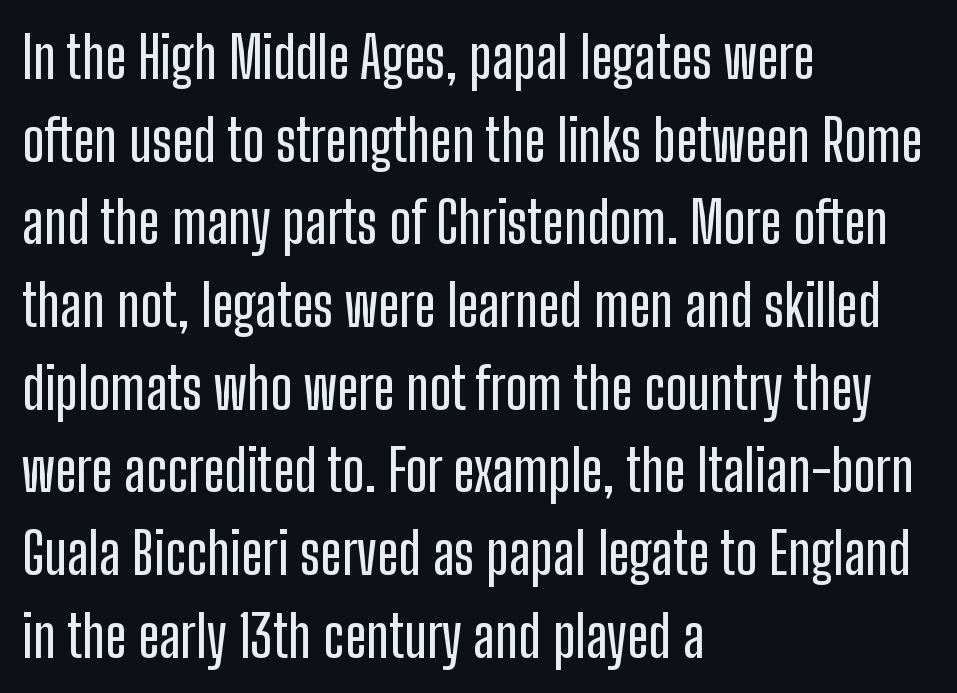
Think of a printed novel: that variable character pitch is what you see here. Plain, unruled lines of type. It's the straight-up-and-down kind of type. Are there feet on the stems? There aren't — it's a sans. The vertical gap from one line to the next is medium.
